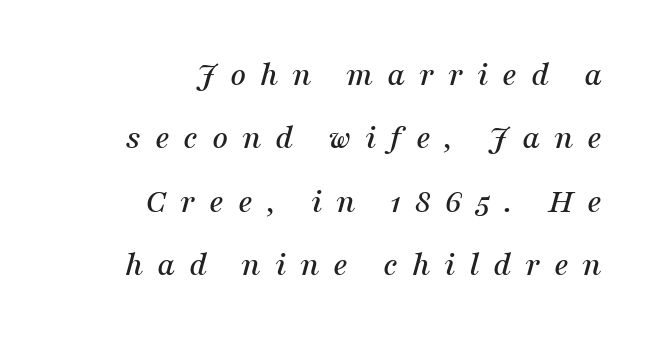
Q: Is the text italic (slanted)? A: Yes, it leans right by about 16 degrees.
Q: Is the typeface a serif or a sans-serif typeface? A: Serif.
Q: Is the text underlined? A: No.
Q: How is the paragraph aligned? A: Right-aligned.
Q: Is the spacing between letters normal or unusually wide? A: Unusually wide.
Q: Width (condensed, normal, or wide)? A: Normal.
Q: Stroke contrast? A: Medium.
Q: x-height? A: Medium.
Q: Monospaced? A: No.
